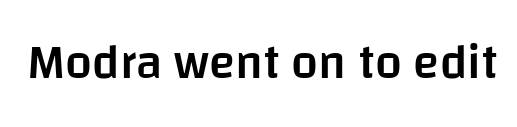
The image shows 48 px semibold sans-serif type, upright; set normal letter spacing, not underlined; low stroke contrast and a large x-height.
